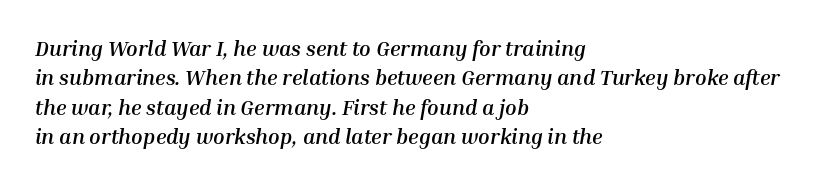
Vertical spacing — default. The words here are not underlined. The letterforms sit shoulder to shoulder at normal distance. These words are printed bold, with thick strokes throughout. Designer's note — italics engaged. A classic flush-left, rag-right setting is used for this passage.
